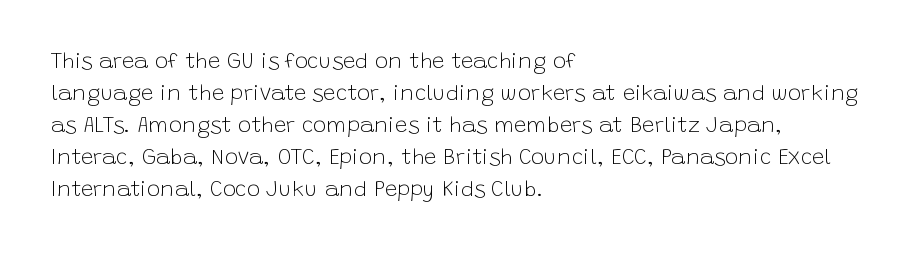
Q: Is the text bold? A: No.
Q: Is the text italic (slanted)? A: No, it is upright.
Q: Is the text underlined? A: No.
Q: How is the paragraph aligned? A: Left-aligned.
Q: Is the spacing between letters normal or unusually wide? A: Normal.
Q: Is the spacing between lines tight, normal or loose? A: Normal.
